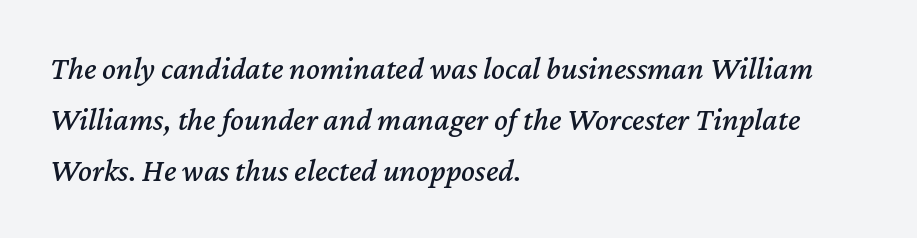
Q: Is the text italic (slanted)? A: Yes, it leans right by about 12 degrees.
Q: Is the text underlined? A: No.
Q: How is the paragraph aligned? A: Left-aligned.
Q: Is the spacing between letters normal or unusually wide? A: Normal.
Q: Is the spacing between lines tight, normal or loose? A: Normal.
Q: Width (condensed, normal, or wide)? A: Normal.
Q: Stroke contrast? A: Medium.
Q: x-height? A: Medium.
Q: Monospaced? A: No.
